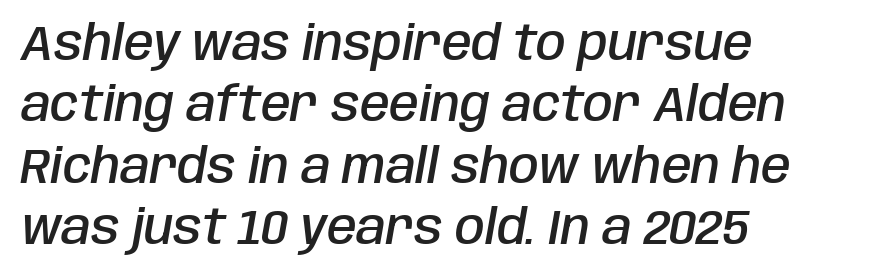
{"italic": "yes", "lean": "right", "slant_degrees": 10, "bold": "semi", "weight": "semibold", "width": "condensed", "stroke_contrast": "low", "x_height": "large", "monospaced": "no", "underline": "no", "align": "left", "line_spacing": "normal", "line_spacing_ratio": 1.28, "letter_spacing": "normal", "letter_spacing_em": 0.0, "glyph_px": 48}
